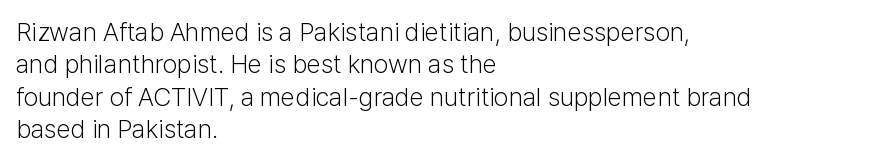
{"italic": "no", "bold": "no", "underline": "no", "align": "left", "line_spacing": "normal", "line_spacing_ratio": 1.25, "letter_spacing": "normal", "letter_spacing_em": 0.0, "glyph_px": 26}
